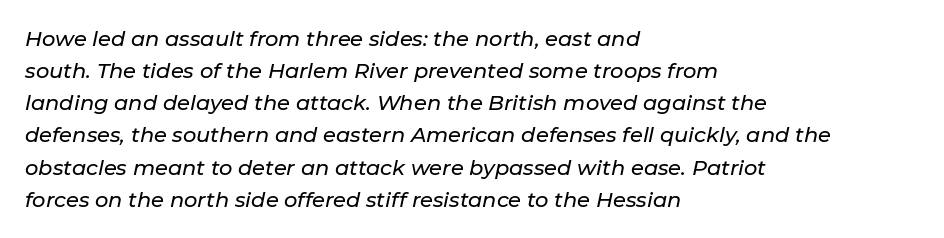
{"italic": "yes", "lean": "right", "slant_degrees": 11, "underline": "no", "align": "left", "line_spacing": "normal", "line_spacing_ratio": 1.53, "letter_spacing": "normal", "letter_spacing_em": 0.0, "glyph_px": 21}
